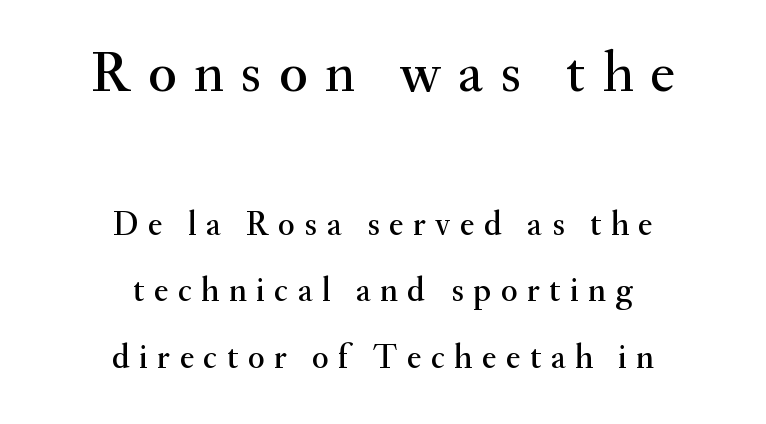
{"serif": "yes", "italic": "no", "width": "normal", "stroke_contrast": "medium", "x_height": "small", "monospaced": "no", "underline": "no", "align": "center", "line_spacing": "loose", "line_spacing_ratio": 1.96, "letter_spacing": "wide", "letter_spacing_em": 0.28, "larger_block": "first", "size_ratio": 1.74, "glyph_px": 59}
